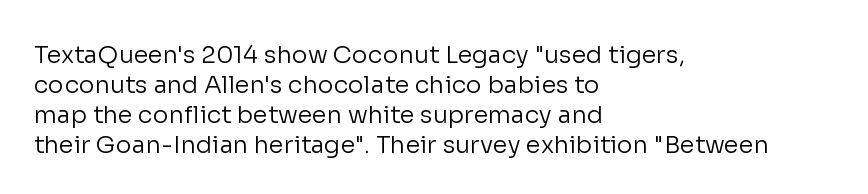
Honestly, there is no underline to notice here at all. The font's upright variant was chosen for this text. Horizontally, the lines are justified to the leading edge only. Bold? No — there's no thickening of the strokes.
